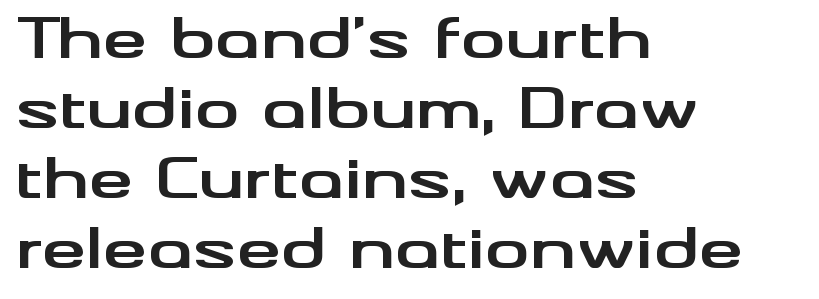
The image shows 56 px bold, wide sans-serif type, upright; set left-aligned, normal line spacing (1.25x), normal letter spacing, not underlined; medium stroke contrast and a small x-height.
